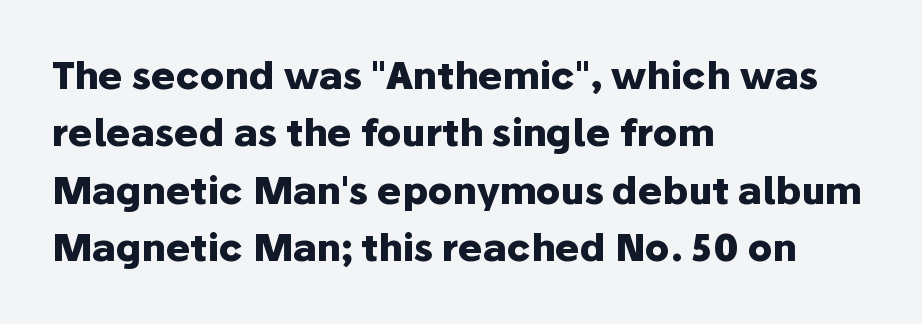
Line spacing here is normal. The baseline area is clear. Short and long lines alike share a common starting point at left. These lines carry a lot of weight — the face is fully bold. Serif or sans? Sans — the stroke terminals are bare.
